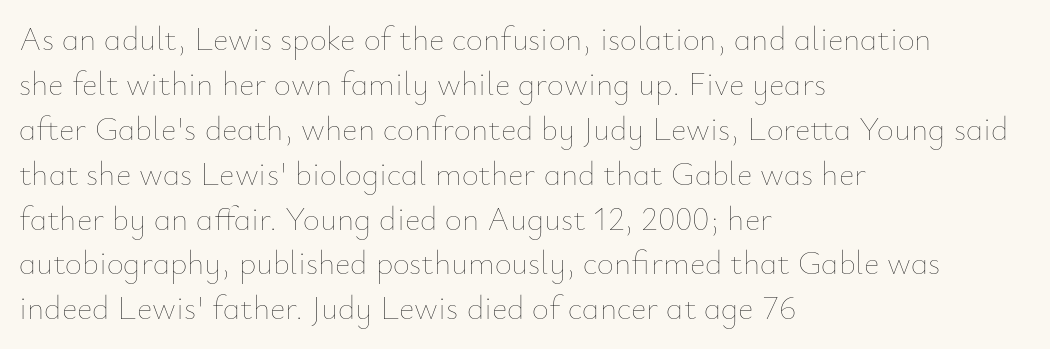
The image shows 33 px thin type, upright; set left-aligned, normal line spacing (1.36x), normal letter spacing, not underlined; low stroke contrast and a small x-height.
